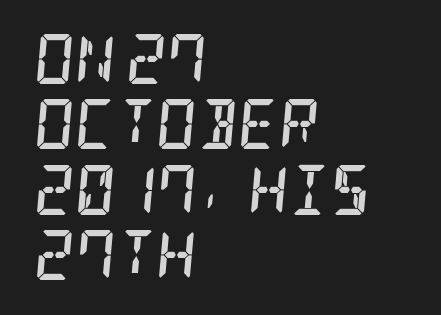
The image shows 50 px semibold, condensed serif type, italic (leaning right); set left-aligned, normal line spacing (1.31x), normal letter spacing, not underlined; low stroke contrast and a large x-height.
